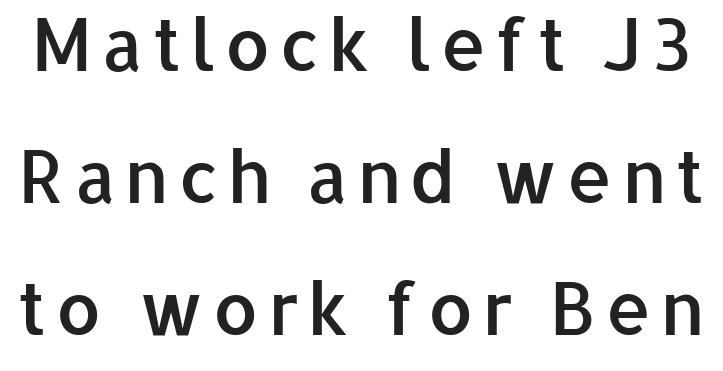
{"serif": "no", "italic": "no", "bold": "semi", "weight": "semibold", "width": "normal", "stroke_contrast": "low", "x_height": "medium", "monospaced": "no", "underline": "no", "line_spacing_ratio": 1.81, "glyph_px": 73}
